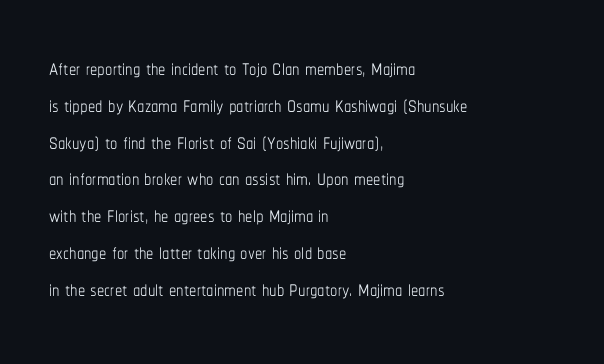
{"italic": "no", "bold": "no", "weight": "thin", "width": "condensed", "stroke_contrast": "low", "x_height": "medium", "monospaced": "no", "underline": "no", "align": "left", "line_spacing": "normal", "line_spacing_ratio": 1.27, "letter_spacing": "normal", "letter_spacing_em": 0.0, "glyph_px": 29}
